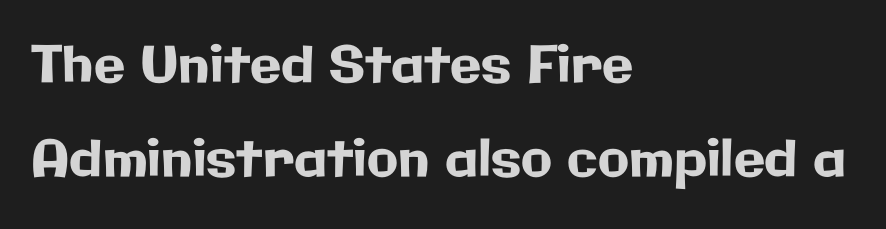
{"serif": "no", "italic": "no", "width": "normal", "stroke_contrast": "low", "x_height": "medium", "monospaced": "no", "underline": "no", "align": "left", "line_spacing_ratio": 1.84, "letter_spacing": "normal", "letter_spacing_em": 0.0, "glyph_px": 51}
